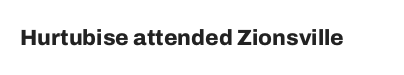
Q: Is the text bold? A: Yes.
Q: Is the text italic (slanted)? A: No, it is upright.
Q: Is the text underlined? A: No.
Q: Is the spacing between letters normal or unusually wide? A: Normal.
